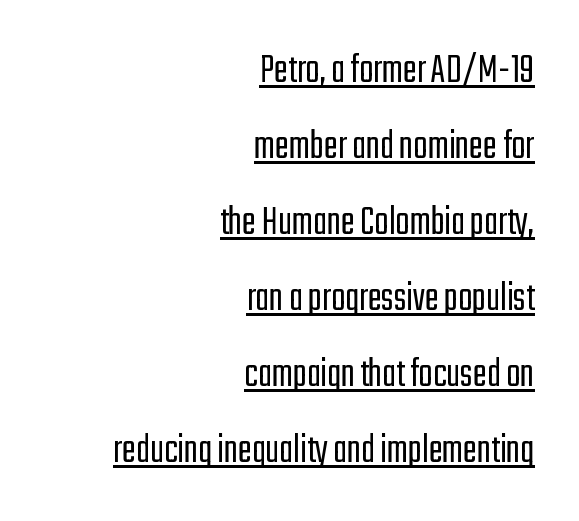
Q: Is the text bold? A: No.
Q: Is the text italic (slanted)? A: No, it is upright.
Q: Is the typeface a serif or a sans-serif typeface? A: Sans-serif.
Q: Is the text underlined? A: Yes.
Q: How is the paragraph aligned? A: Right-aligned.
Q: Is the spacing between letters normal or unusually wide? A: Normal.
Q: Width (condensed, normal, or wide)? A: Condensed.
Q: Stroke contrast? A: Low.
Q: x-height? A: Medium.
Q: Monospaced? A: No.
